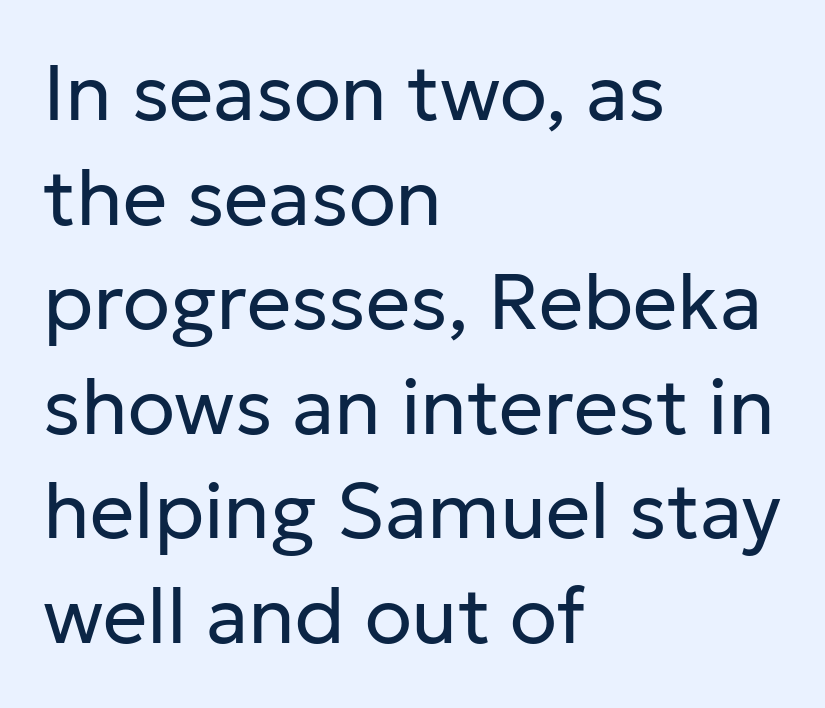
Q: Is the text bold? A: No.
Q: Is the text italic (slanted)? A: No, it is upright.
Q: Is the typeface a serif or a sans-serif typeface? A: Sans-serif.
Q: Is the text underlined? A: No.
Q: How is the paragraph aligned? A: Left-aligned.
Q: Is the spacing between letters normal or unusually wide? A: Normal.
Q: Is the spacing between lines tight, normal or loose? A: Normal.
Q: Width (condensed, normal, or wide)? A: Normal.
Q: Stroke contrast? A: Low.
Q: x-height? A: Medium.
Q: Monospaced? A: No.
